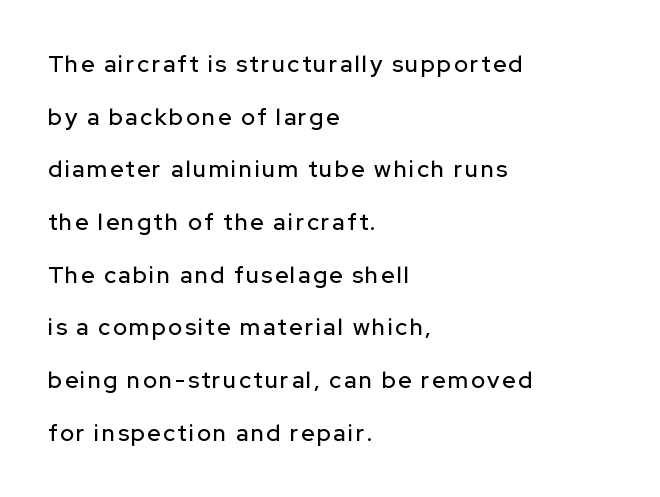
The image shows 23 px text type, upright; set left-aligned, loose line spacing (2.29x), not underlined.
